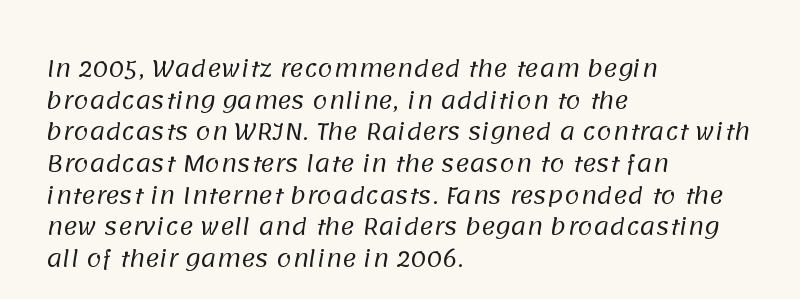
Q: Is the text bold? A: No.
Q: Is the text underlined? A: No.
Q: How is the paragraph aligned? A: Left-aligned.
Q: Is the spacing between letters normal or unusually wide? A: Normal.
Q: Is the spacing between lines tight, normal or loose? A: Normal.
